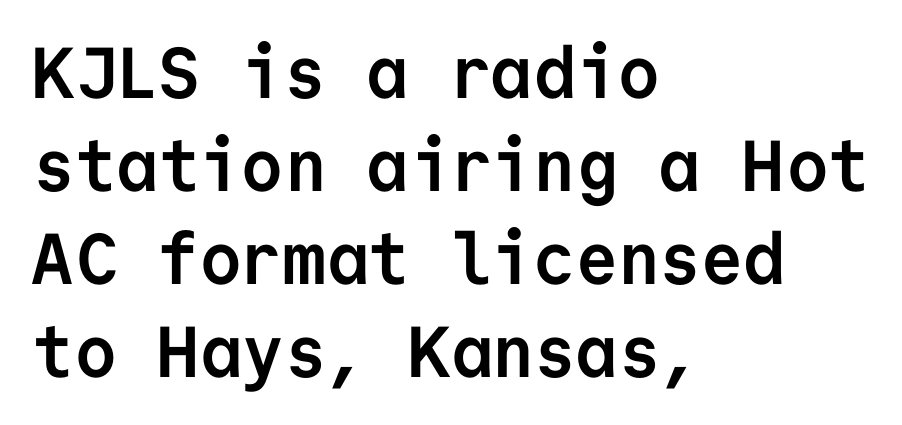
Q: Is the text bold? A: Yes.
Q: Is the text italic (slanted)? A: No, it is upright.
Q: Is the typeface a serif or a sans-serif typeface? A: Sans-serif.
Q: Is the text underlined? A: No.
Q: How is the paragraph aligned? A: Left-aligned.
Q: Is the spacing between letters normal or unusually wide? A: Normal.
Q: Is the spacing between lines tight, normal or loose? A: Normal.
Q: Width (condensed, normal, or wide)? A: Normal.
Q: Stroke contrast? A: Low.
Q: x-height? A: Medium.
Q: Monospaced? A: Yes.
